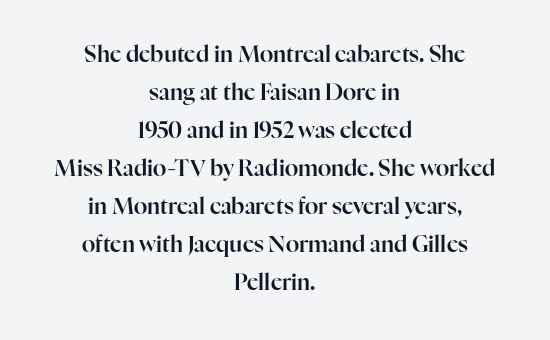
The image shows 22 px text type, upright; set centered, line spacing 1.73x, normal letter spacing, not underlined.
